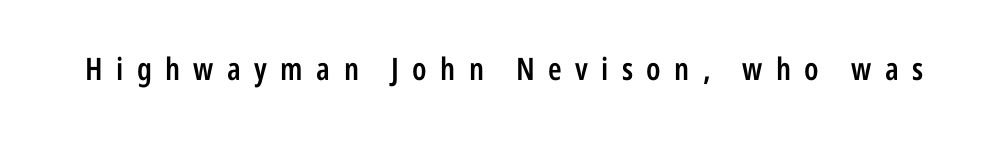
{"serif": "no", "italic": "no", "bold": "semi", "weight": "semibold", "width": "condensed", "stroke_contrast": "low", "x_height": "medium", "monospaced": "no", "underline": "no", "letter_spacing": "wide", "letter_spacing_em": 0.43, "glyph_px": 31}
